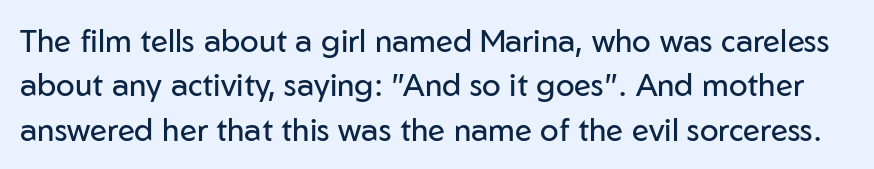
Each word holds together tightly as a unit, with standard inter-letter gaps. Serif or sans? Sans — the stroke terminals are bare. The block of text has a typical density, with ordinary space between rows. Rule under the text: the space is simply empty.
